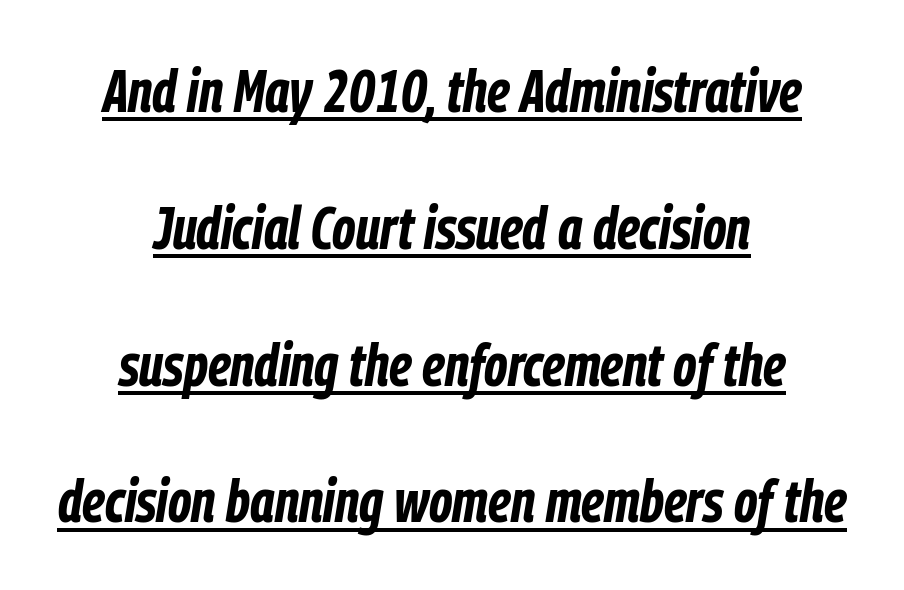
Q: Is the text bold? A: Yes.
Q: Is the text italic (slanted)? A: Yes, it leans right by about 9 degrees.
Q: Is the text underlined? A: Yes.
Q: How is the paragraph aligned? A: Centered.
Q: Is the spacing between letters normal or unusually wide? A: Normal.
Q: Is the spacing between lines tight, normal or loose? A: Loose.
Q: Width (condensed, normal, or wide)? A: Condensed.
Q: Stroke contrast? A: Low.
Q: x-height? A: Medium.
Q: Monospaced? A: No.
